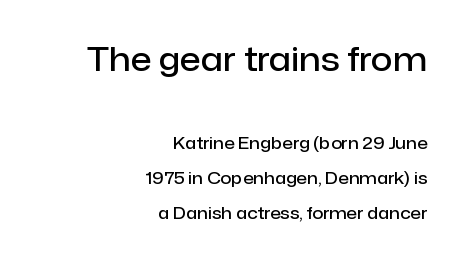
Q: Is the text bold? A: Semi-bold.
Q: Is the text italic (slanted)? A: No, it is upright.
Q: Is the typeface a serif or a sans-serif typeface? A: Sans-serif.
Q: Is the text underlined? A: No.
Q: How is the paragraph aligned? A: Right-aligned.
Q: Is the spacing between letters normal or unusually wide? A: Normal.
Q: Is the spacing between lines tight, normal or loose? A: Loose.
Q: Which block of text is set in a larger size, the first (top) or the second (bottom)? A: The first (top) one.
Q: Width (condensed, normal, or wide)? A: Normal.
Q: Stroke contrast? A: Low.
Q: x-height? A: Medium.
Q: Monospaced? A: No.
